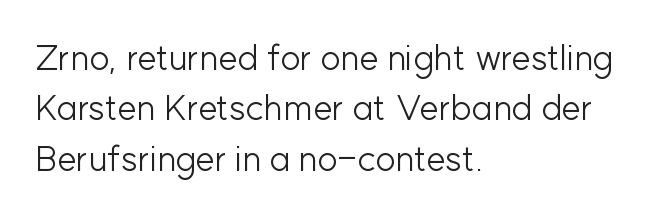
Q: Is the text bold? A: No.
Q: Is the text italic (slanted)? A: No, it is upright.
Q: Is the typeface a serif or a sans-serif typeface? A: Sans-serif.
Q: Is the text underlined? A: No.
Q: How is the paragraph aligned? A: Left-aligned.
Q: Is the spacing between letters normal or unusually wide? A: Normal.
Q: Is the spacing between lines tight, normal or loose? A: Normal.
Q: Width (condensed, normal, or wide)? A: Normal.
Q: Stroke contrast? A: Low.
Q: x-height? A: Medium.
Q: Monospaced? A: No.
